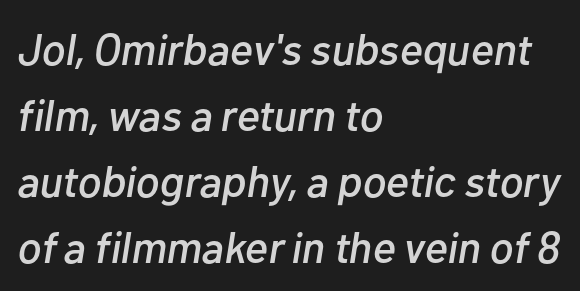
The image shows 44 px text type, italic (leaning right); set left-aligned, normal line spacing (1.5x), normal letter spacing, not underlined; low stroke contrast and a medium x-height.
